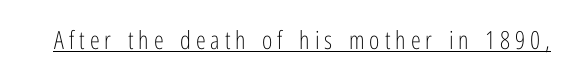
Caption: face not bold, strokes unweighted. What stands out about the letter spacing? Its width — letters are far apart. This sample carries an underscore along the baseline area. In terms of posture, this sample is upright.
